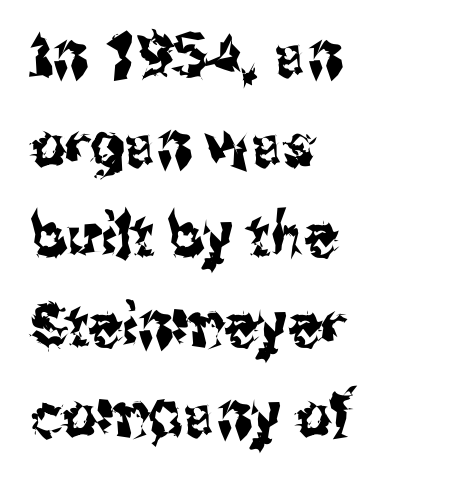
The image shows 60 px condensed sans-serif type, upright; set left-aligned, normal line spacing (1.5x), normal letter spacing, not underlined; medium stroke contrast and a medium x-height.
